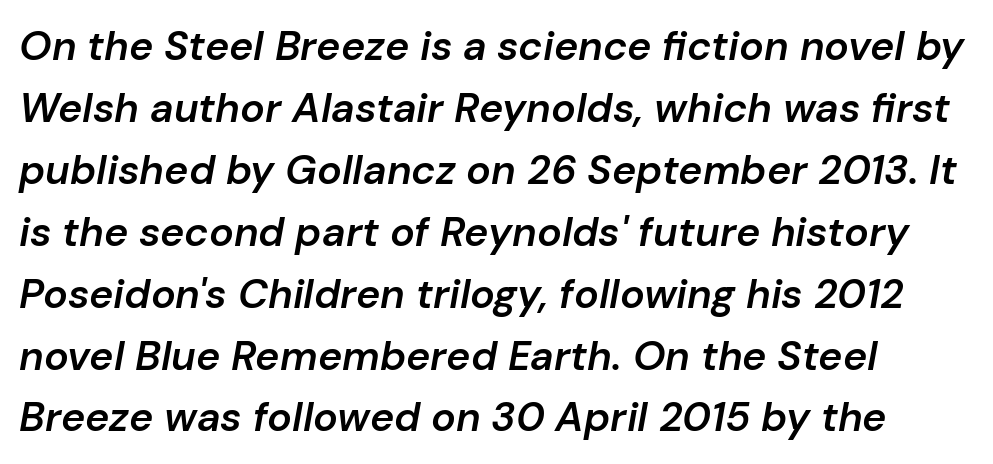
The image shows 41 px semibold type, italic (leaning right); set left-aligned, normal line spacing (1.51x), normal letter spacing, not underlined; low stroke contrast and a medium x-height.
